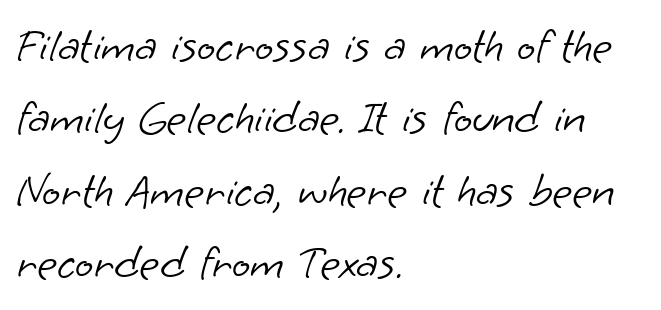
Q: Is the text bold? A: No.
Q: Is the typeface a serif or a sans-serif typeface? A: Sans-serif.
Q: Is the text underlined? A: No.
Q: How is the paragraph aligned? A: Left-aligned.
Q: Is the spacing between letters normal or unusually wide? A: Normal.
Q: Is the spacing between lines tight, normal or loose? A: Normal.
Q: Width (condensed, normal, or wide)? A: Normal.
Q: Stroke contrast? A: Low.
Q: x-height? A: Small.
Q: Monospaced? A: No.
